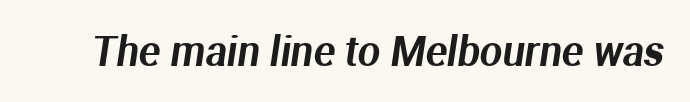
The image shows 40 px sans-serif type; set normal letter spacing, not underlined; medium stroke contrast and a medium x-height.
